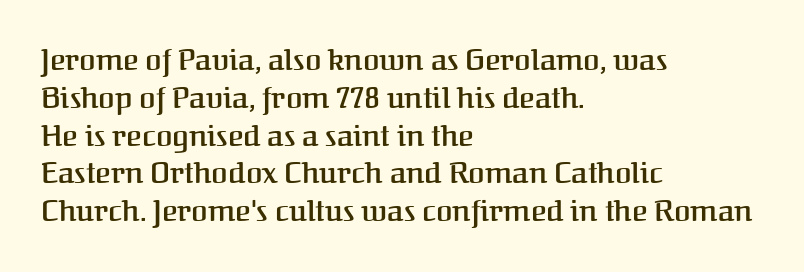
{"serif": "yes", "italic": "no", "bold": "semi", "weight": "semibold", "width": "normal", "stroke_contrast": "medium", "x_height": "medium", "monospaced": "no", "underline": "no", "align": "left", "line_spacing": "normal", "line_spacing_ratio": 1.26, "letter_spacing": "normal", "letter_spacing_em": 0.0, "glyph_px": 30}
